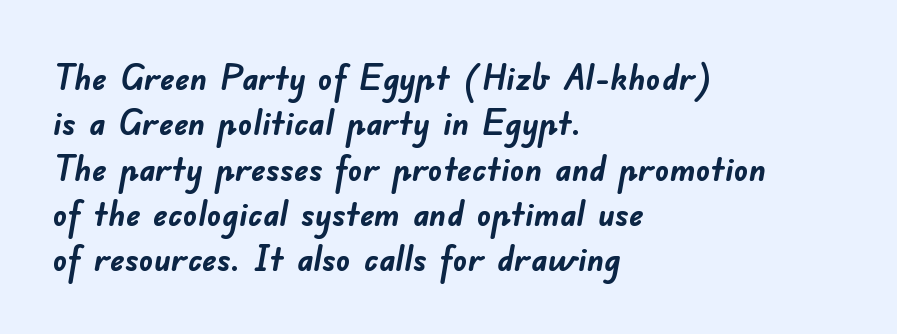
Q: Is the text bold? A: Yes.
Q: Is the typeface a serif or a sans-serif typeface? A: Sans-serif.
Q: Is the text underlined? A: No.
Q: How is the paragraph aligned? A: Left-aligned.
Q: Is the spacing between letters normal or unusually wide? A: Normal.
Q: Is the spacing between lines tight, normal or loose? A: Normal.
Q: Width (condensed, normal, or wide)? A: Normal.
Q: Stroke contrast? A: Low.
Q: x-height? A: Small.
Q: Monospaced? A: No.
